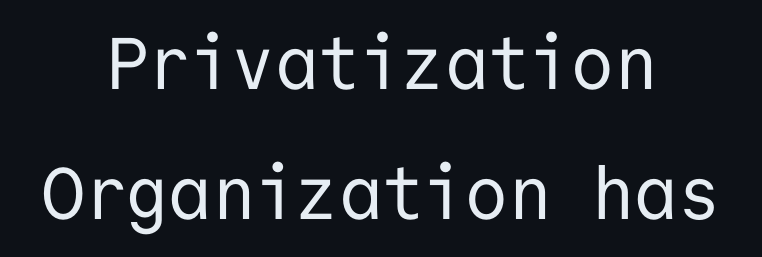
The image shows 73 px regular-weight sans-serif type, upright, monospaced; set centered, line spacing 1.78x, normal letter spacing, not underlined; low stroke contrast and a medium x-height.
